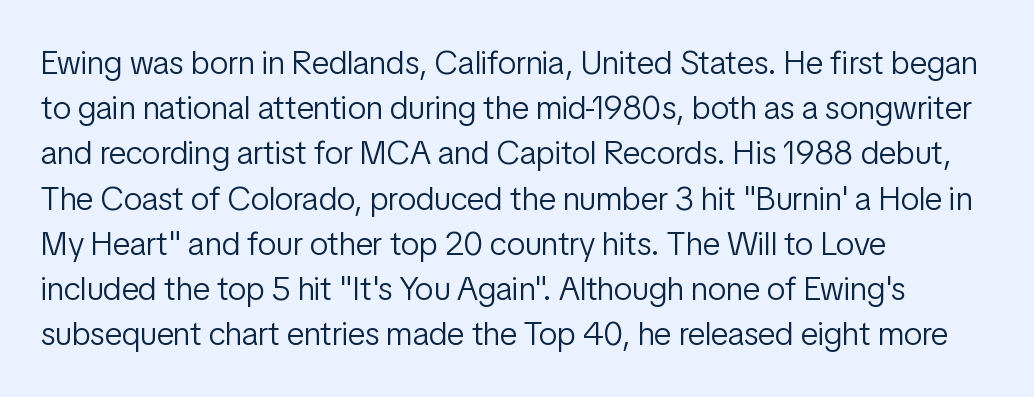
Q: Is the text bold? A: No.
Q: Is the text italic (slanted)? A: No, it is upright.
Q: Is the typeface a serif or a sans-serif typeface? A: Sans-serif.
Q: Is the text underlined? A: No.
Q: How is the paragraph aligned? A: Left-aligned.
Q: Is the spacing between letters normal or unusually wide? A: Normal.
Q: Is the spacing between lines tight, normal or loose? A: Normal.
Q: Width (condensed, normal, or wide)? A: Condensed.
Q: Stroke contrast? A: Low.
Q: x-height? A: Medium.
Q: Monospaced? A: No.
